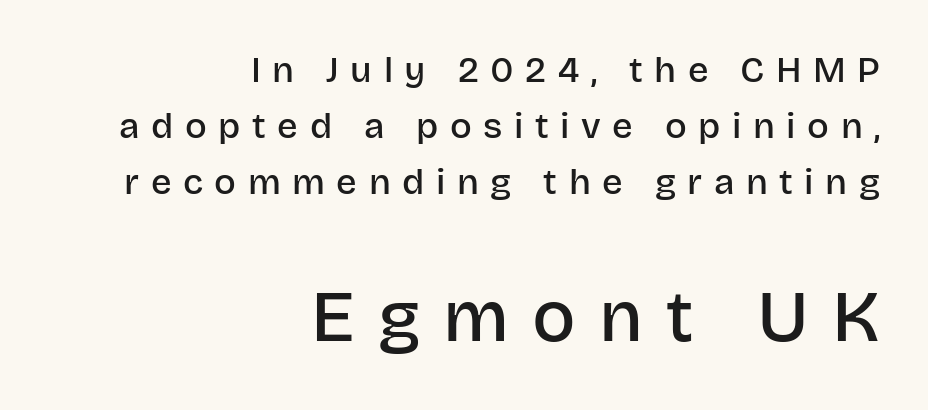
Does the type have serifs? No, each stem ends abruptly. The rag falls on the left side of this text block. The lettering stays uniformly vertical, giving the passage a roman look. Has an underline been added? It has not. Display-style spreading of the glyphs; the letterfit is very open.
